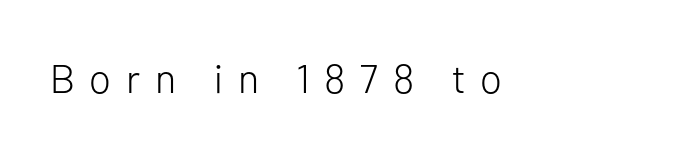
Q: Is the text bold? A: No.
Q: Is the text italic (slanted)? A: No, it is upright.
Q: Is the typeface a serif or a sans-serif typeface? A: Sans-serif.
Q: Is the text underlined? A: No.
Q: Is the spacing between letters normal or unusually wide? A: Unusually wide.
Q: Width (condensed, normal, or wide)? A: Normal.
Q: Stroke contrast? A: Low.
Q: x-height? A: Medium.
Q: Monospaced? A: No.
